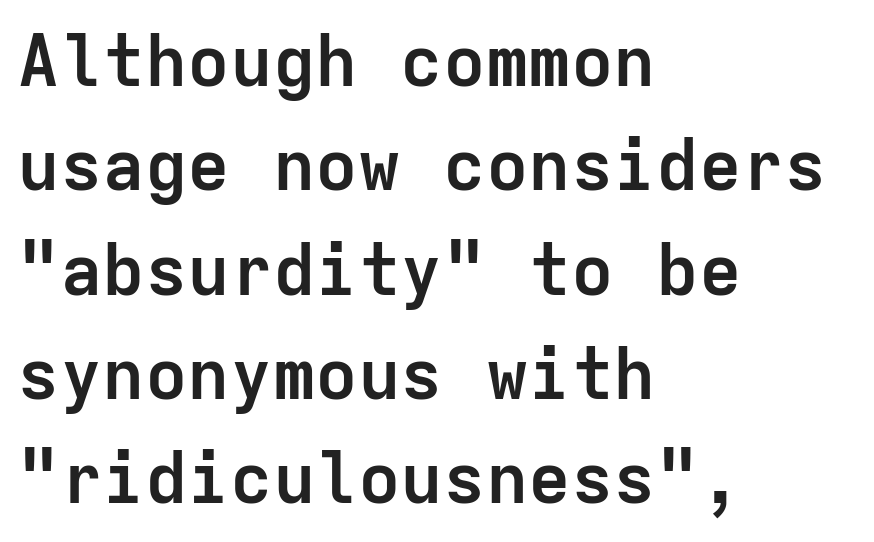
{"serif": "no", "italic": "no", "bold": "yes", "weight": "semibold", "width": "normal", "stroke_contrast": "low", "x_height": "medium", "monospaced": "yes", "underline": "no", "align": "left", "line_spacing": "normal", "line_spacing_ratio": 1.47, "letter_spacing": "normal", "letter_spacing_em": 0.0, "glyph_px": 71}
